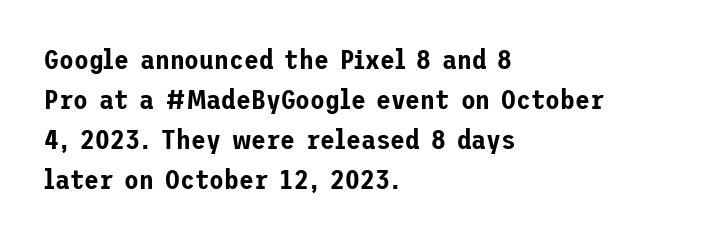
The image shows 27 px text type, upright; set left-aligned, normal line spacing (1.48x), normal letter spacing, not underlined.
